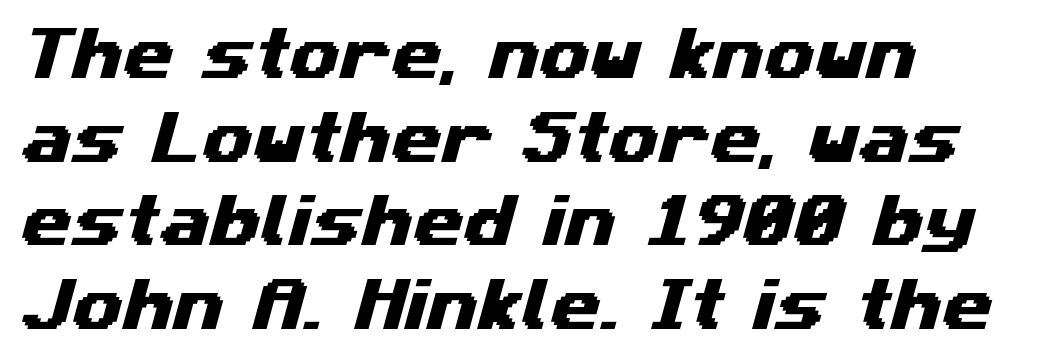
{"serif": "no", "width": "wide", "stroke_contrast": "medium", "x_height": "medium", "monospaced": "no", "underline": "no", "align": "left", "line_spacing": "normal", "line_spacing_ratio": 1.44, "letter_spacing": "normal", "letter_spacing_em": 0.0, "glyph_px": 58}
